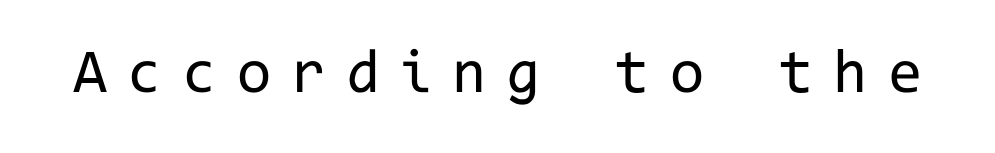
{"serif": "no", "italic": "no", "bold": "no", "weight": "regular", "width": "normal", "stroke_contrast": "low", "x_height": "medium", "monospaced": "yes", "underline": "no", "letter_spacing": "wide", "letter_spacing_em": 0.33, "glyph_px": 62}
